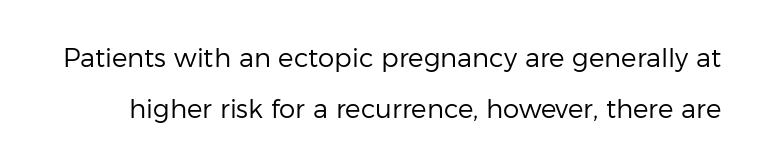
Q: Is the text bold? A: No.
Q: Is the text italic (slanted)? A: No, it is upright.
Q: Is the text underlined? A: No.
Q: Is the spacing between letters normal or unusually wide? A: Normal.
Q: Is the spacing between lines tight, normal or loose? A: Loose.
